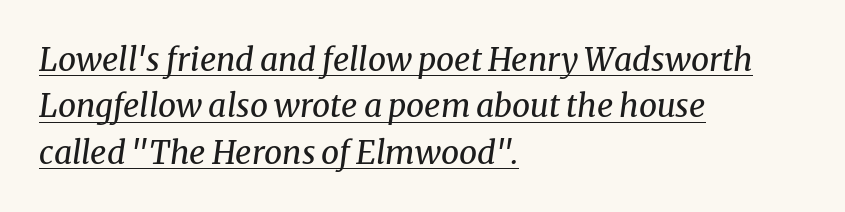
{"serif": "yes", "italic": "yes", "lean": "right", "slant_degrees": 8, "bold": "no", "weight": "regular", "width": "normal", "stroke_contrast": "medium", "x_height": "medium", "monospaced": "no", "underline": "yes", "align": "left", "line_spacing": "normal", "line_spacing_ratio": 1.45, "letter_spacing": "normal", "letter_spacing_em": 0.0, "glyph_px": 32}
